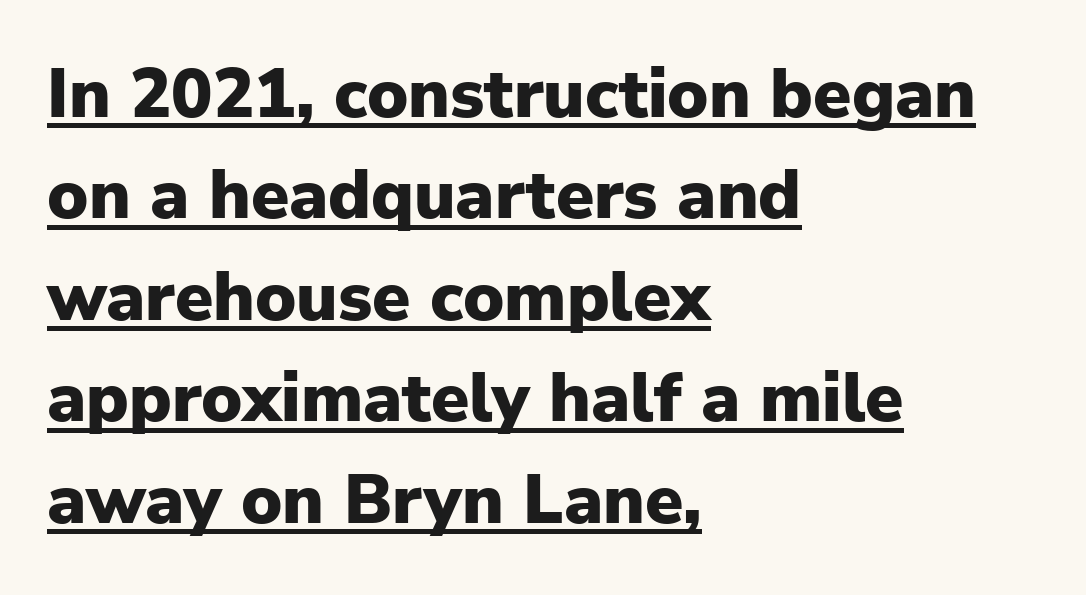
The image shows 69 px heavy sans-serif type, upright; set left-aligned, normal line spacing (1.47x), normal letter spacing, underlined; low stroke contrast and a medium x-height.
